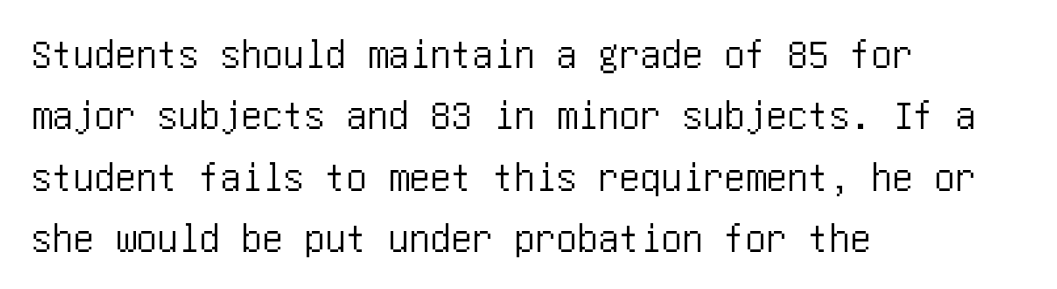
The image shows 42 px condensed sans-serif type, upright; set left-aligned, normal line spacing (1.46x), normal letter spacing, not underlined; low stroke contrast and a large x-height.
